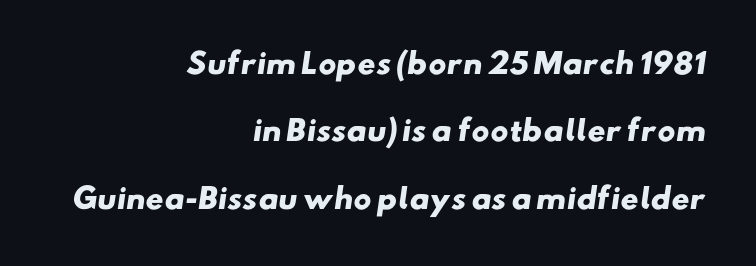
Spacing verdict: proportional, widths tailored to each character. Reading down the block, your eye finds every line finishing at a fixed right position. The font family rendered here belongs to the sans-serif group. The passage shown stacks its lines with a broad gap. Typographic density is high because the face is bold. Underline: absent.
